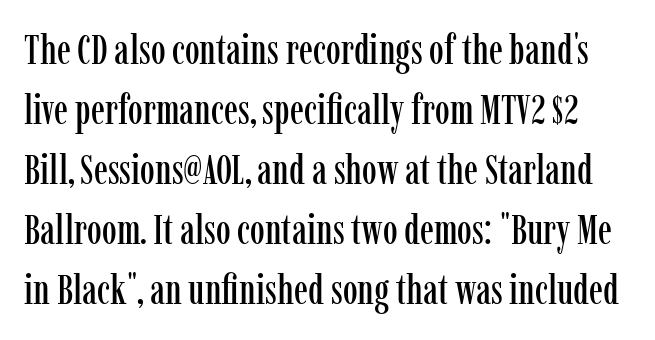
The image shows 42 px condensed serif type, upright; set normal line spacing (1.43x), normal letter spacing, not underlined; low stroke contrast and a medium x-height.
